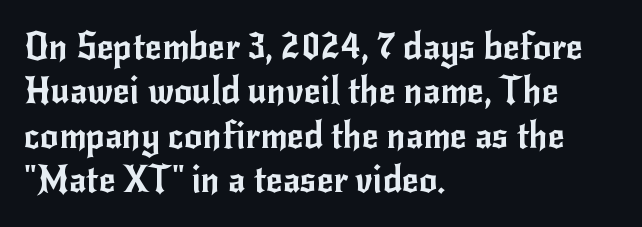
Q: Is the text italic (slanted)? A: No, it is upright.
Q: Is the typeface a serif or a sans-serif typeface? A: Sans-serif.
Q: Is the text underlined? A: No.
Q: How is the paragraph aligned? A: Left-aligned.
Q: Is the spacing between letters normal or unusually wide? A: Normal.
Q: Width (condensed, normal, or wide)? A: Normal.
Q: Stroke contrast? A: Low.
Q: x-height? A: Small.
Q: Monospaced? A: No.
